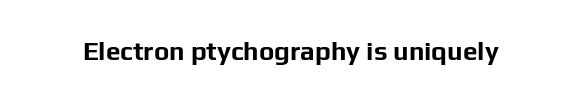
The image shows 26 px bold type, upright; set normal letter spacing, not underlined.
